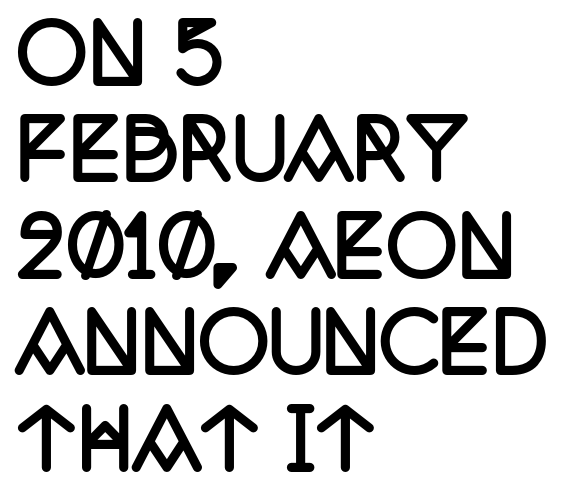
Summary of weight: heavy, a full bold. Observe the serifs anchoring each vertical stroke in this sample. Here the designer chose a conventional face with non-uniform glyph widths. The foot of each line stays bare and open. The letters stand upright; this is a roman face. Is the block centered? No — it sits flush against the left margin.
